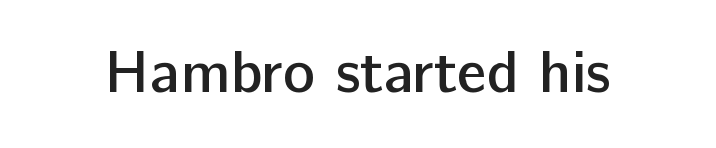
The gaps between neighbouring characters are ordinary and unremarkable. The words here are not underlined. You could not count columns in this text — the font is proportionally spaced. Does the type have serifs? No, each stem ends abruptly. Notice how the stems are strictly vertical — no italics here. A somewhat darkened texture: the type is semibold rather than bold.
